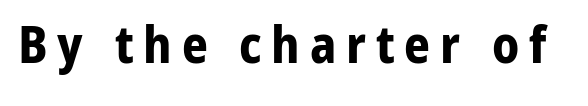
The image shows 51 px bold sans-serif type, upright; set not underlined; low stroke contrast and a medium x-height.
